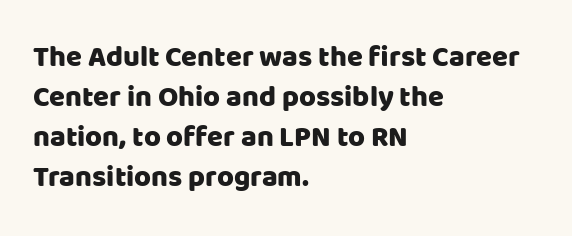
The image shows 29 px sans-serif type, upright; set left-aligned, normal line spacing (1.38x), normal letter spacing, not underlined; low stroke contrast and a large x-height.
